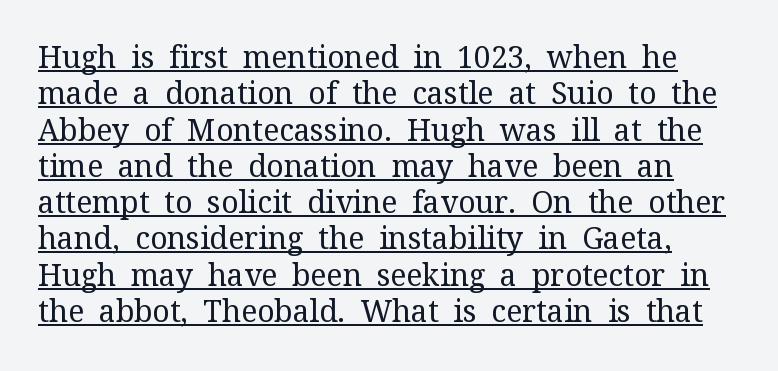
The image shows 30 px regular-weight serif type, upright; set line spacing 1.21x, normal letter spacing, underlined; medium stroke contrast and a medium x-height.
